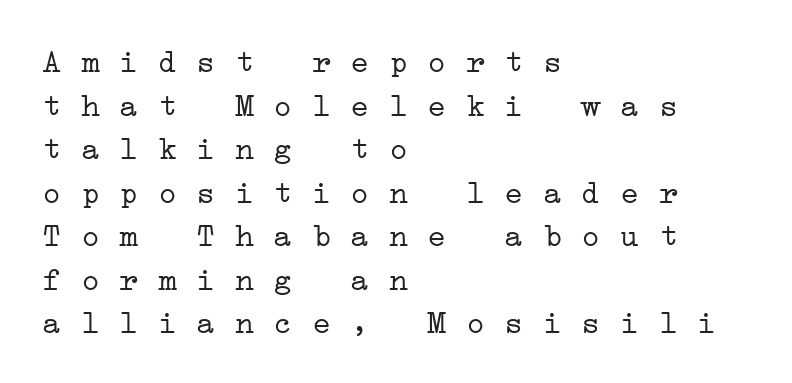
Q: Is the text bold? A: No.
Q: Is the typeface a serif or a sans-serif typeface? A: Serif.
Q: Is the text underlined? A: No.
Q: How is the paragraph aligned? A: Left-aligned.
Q: Is the spacing between letters normal or unusually wide? A: Normal.
Q: Is the spacing between lines tight, normal or loose? A: Normal.
Q: Width (condensed, normal, or wide)? A: Wide.
Q: Stroke contrast? A: Low.
Q: x-height? A: Medium.
Q: Monospaced? A: Yes.
